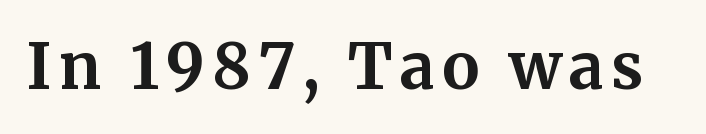
The image shows 63 px bold serif type, upright; set not underlined; medium stroke contrast and a medium x-height.
